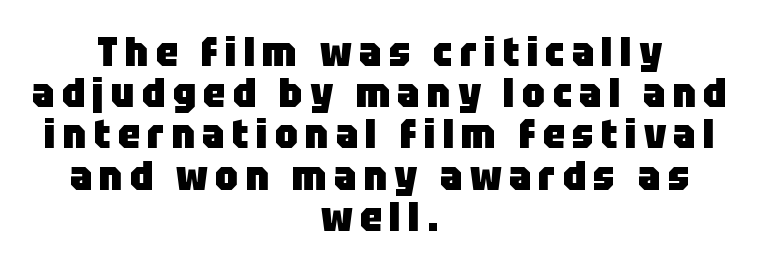
{"serif": "no", "italic": "no", "bold": "yes", "weight": "heavy", "width": "normal", "stroke_contrast": "low", "x_height": "large", "monospaced": "no", "underline": "no", "align": "center", "line_spacing": "tight", "line_spacing_ratio": 1.03, "glyph_px": 40}
